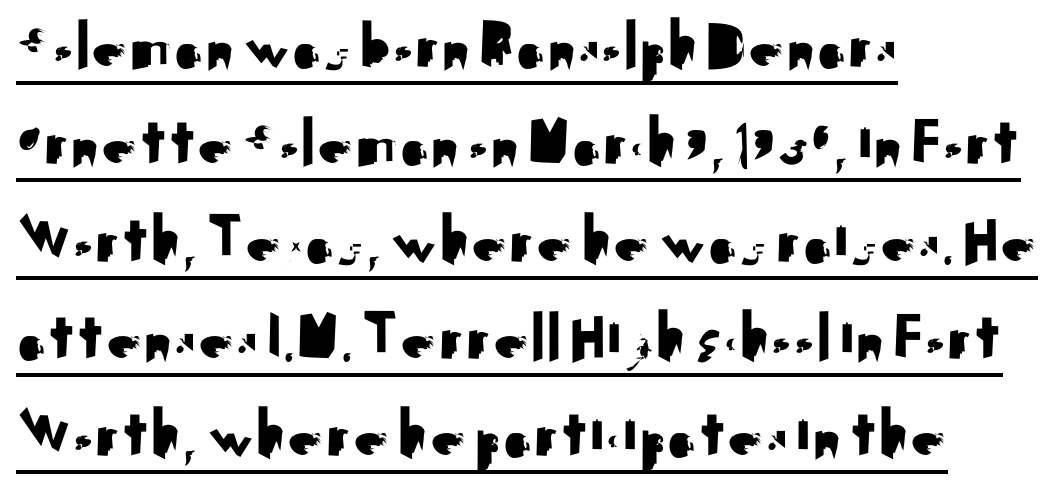
Q: Is the text italic (slanted)? A: No, it is upright.
Q: Is the typeface a serif or a sans-serif typeface? A: Sans-serif.
Q: Is the text underlined? A: Yes.
Q: How is the paragraph aligned? A: Left-aligned.
Q: Is the spacing between letters normal or unusually wide? A: Normal.
Q: Is the spacing between lines tight, normal or loose? A: Normal.
Q: Width (condensed, normal, or wide)? A: Normal.
Q: Stroke contrast? A: Medium.
Q: x-height? A: Small.
Q: Monospaced? A: No.
